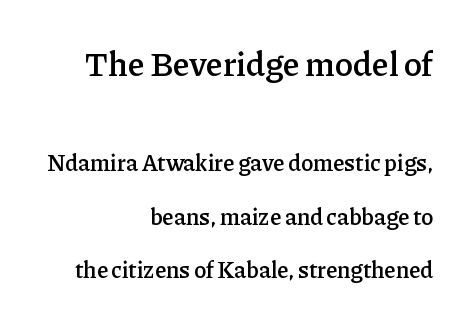
Does the leading feel generous? Absolutely, it's lavish. This rendering features lettering with no underline. These lines are composed in type with serifs. This sample has the flowing, uneven cadence of proportional lettering. The letters stand upright; this is a roman face.
